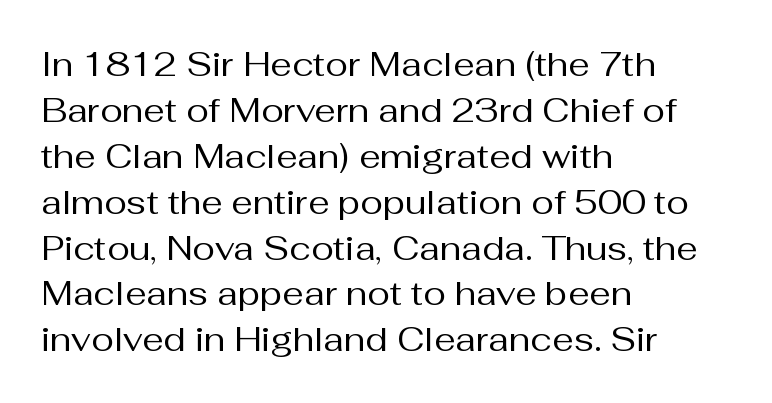
The image shows 34 px regular-weight sans-serif type, upright; set left-aligned, normal line spacing (1.35x), normal letter spacing, not underlined; medium stroke contrast and a medium x-height.
